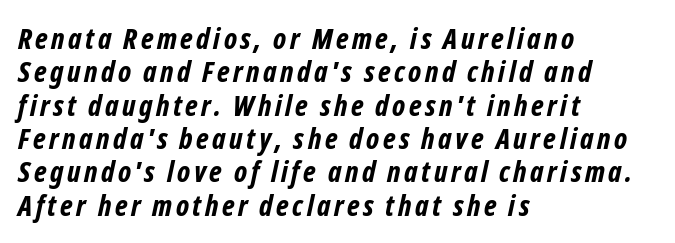
{"serif": "no", "bold": "yes", "weight": "bold", "width": "condensed", "stroke_contrast": "low", "x_height": "medium", "monospaced": "no", "underline": "no", "align": "left", "line_spacing": "tight", "line_spacing_ratio": 1.15, "glyph_px": 29}
